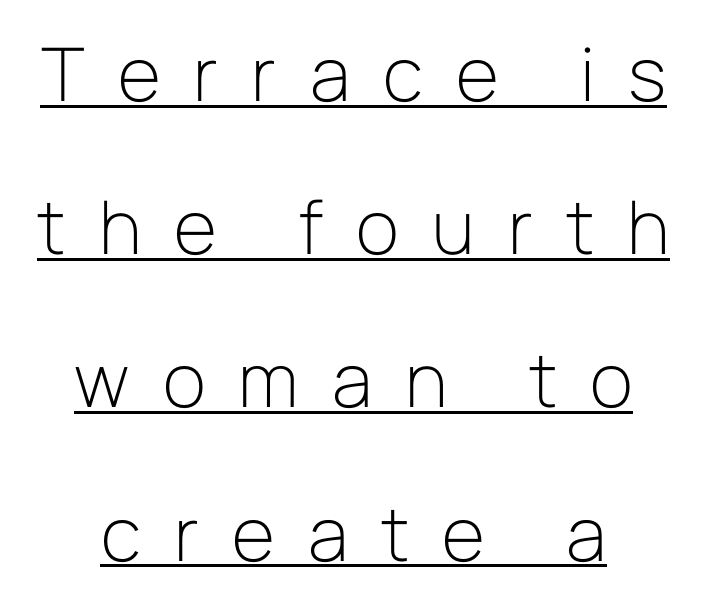
The passage shown is underscored from start to finish. Does the type have serifs? No, each stem ends abruptly. In terms of letterspacing, this is a distinctly airy, spread setting. The cut favours lightness, reaching ordinary text weight at its darkest. Horizontally, the lines are justified to the midpoint only. The lettering holds an erect, upright posture throughout.
